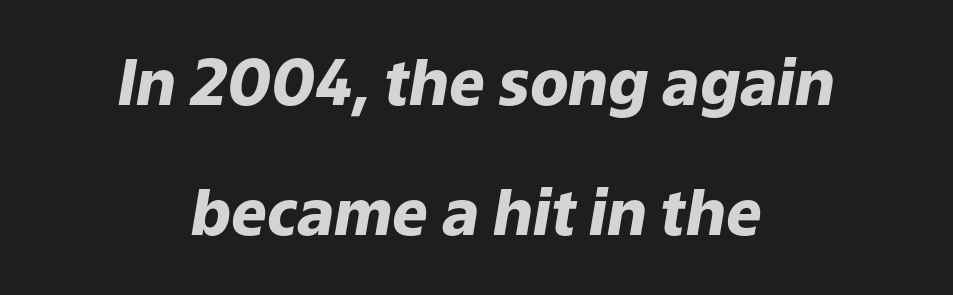
Is the type bold? Yes — the strokes are clearly thick and heavy. The typesetter chose a symmetrical, centered arrangement here. Proportional: the letters do not fall into vertical columns. Designer's note — italics engaged.
